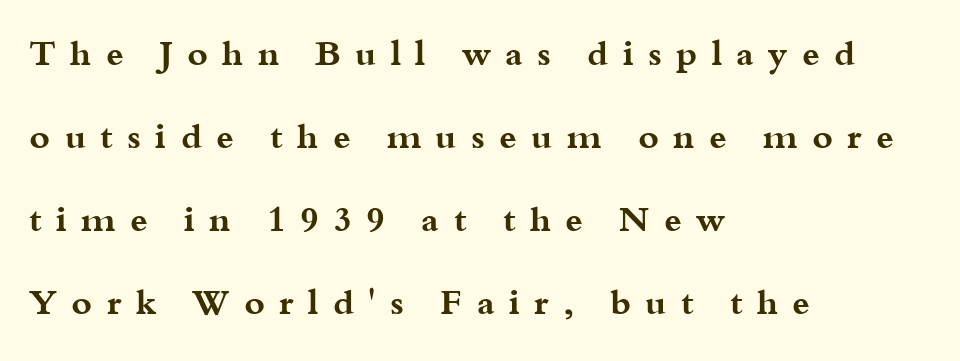
{"serif": "yes", "italic": "no", "bold": "yes", "weight": "bold", "width": "wide", "stroke_contrast": "medium", "x_height": "small", "monospaced": "no", "underline": "no", "align": "left", "line_spacing": "loose", "line_spacing_ratio": 2.37, "letter_spacing": "wide", "letter_spacing_em": 0.41, "glyph_px": 35}
